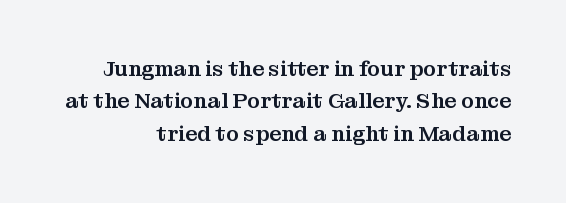
Q: Is the text italic (slanted)? A: No, it is upright.
Q: Is the text underlined? A: No.
Q: How is the paragraph aligned? A: Right-aligned.
Q: Is the spacing between letters normal or unusually wide? A: Normal.
Q: Is the spacing between lines tight, normal or loose? A: Normal.
